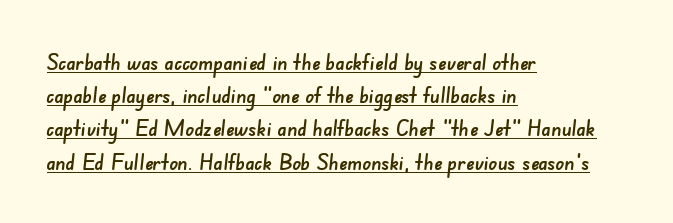
{"underline": "yes", "align": "left", "line_spacing": "normal", "line_spacing_ratio": 1.51, "letter_spacing": "normal", "letter_spacing_em": 0.0, "glyph_px": 22}
